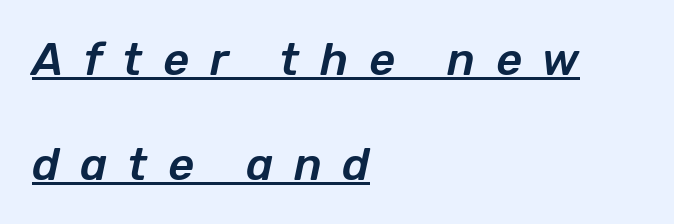
If you drew a ruler down the left edge, every line would touch it. The face used here has a pronounced slope to its letters. You could not count columns in this text — the font is proportionally spaced. Glyph-to-glyph distance is far greater than everyday printed text.
